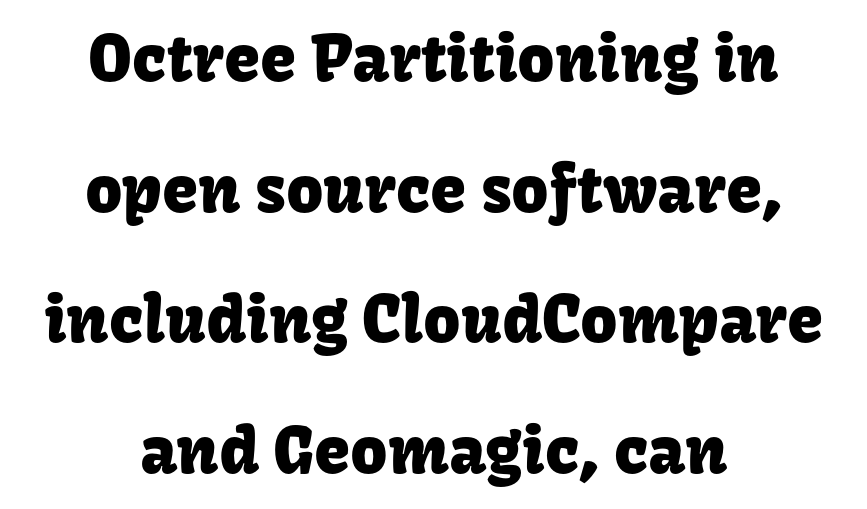
A great deal of white space separates one row of letters from the next. Students, note that the glyphs here touch the page at normal intervals. If you drew a line through each stem, it would be perfectly vertical. The letters advance in unequal steps, a hallmark of proportional type. The text block is weighted toward neither margin, spreading evenly from the middle.
